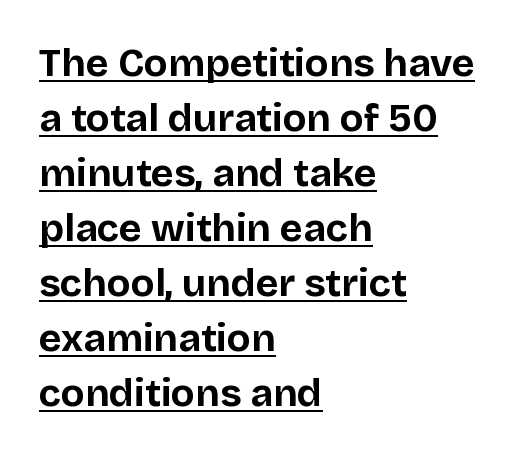
{"serif": "no", "italic": "no", "bold": "yes", "weight": "bold", "width": "normal", "stroke_contrast": "low", "x_height": "large", "monospaced": "no", "underline": "yes", "align": "left", "line_spacing": "normal", "line_spacing_ratio": 1.41, "letter_spacing": "normal", "letter_spacing_em": 0.0, "glyph_px": 39}
